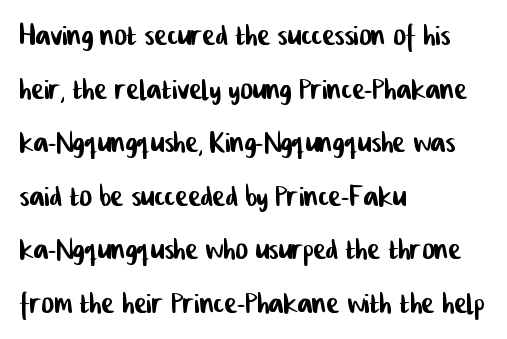
Q: Is the typeface a serif or a sans-serif typeface? A: Sans-serif.
Q: Is the text underlined? A: No.
Q: How is the paragraph aligned? A: Left-aligned.
Q: Is the spacing between letters normal or unusually wide? A: Normal.
Q: Is the spacing between lines tight, normal or loose? A: Normal.
Q: Width (condensed, normal, or wide)? A: Condensed.
Q: Stroke contrast? A: Low.
Q: x-height? A: Medium.
Q: Monospaced? A: No.
